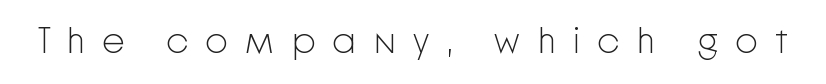
The image shows 37 px light sans-serif type, upright; set unusually wide letter spacing (+0.44 em), not underlined; low stroke contrast and a medium x-height.
